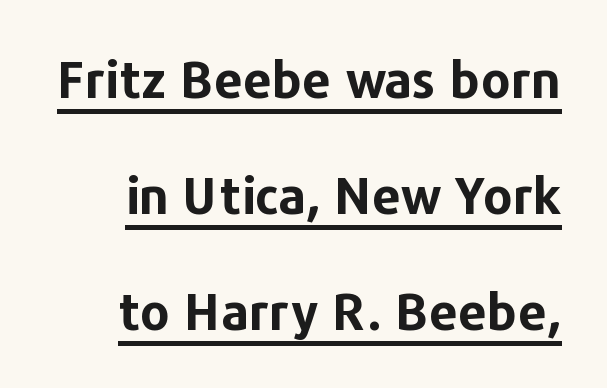
{"serif": "no", "italic": "no", "bold": "yes", "weight": "bold", "width": "normal", "stroke_contrast": "low", "x_height": "medium", "monospaced": "no", "underline": "yes", "line_spacing": "loose", "line_spacing_ratio": 2.27, "letter_spacing": "normal", "letter_spacing_em": 0.0, "glyph_px": 51}
